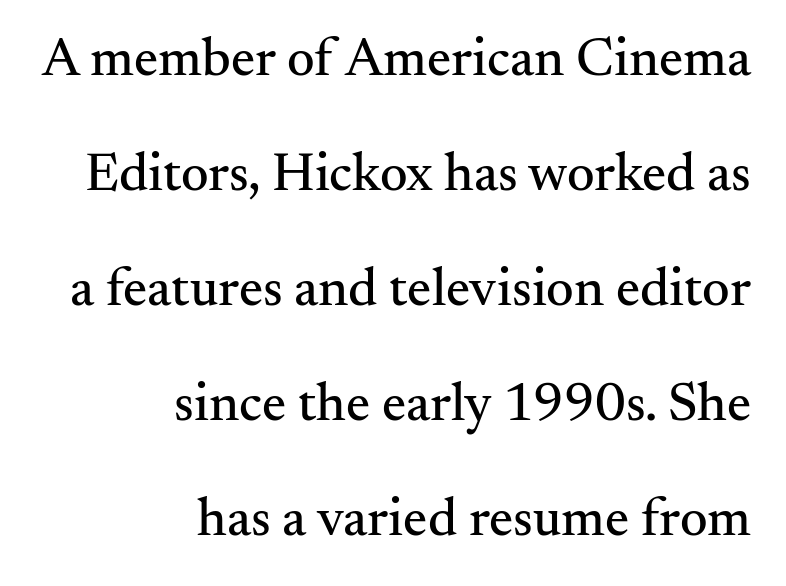
Q: Is the text italic (slanted)? A: No, it is upright.
Q: Is the typeface a serif or a sans-serif typeface? A: Serif.
Q: Is the text underlined? A: No.
Q: How is the paragraph aligned? A: Right-aligned.
Q: Is the spacing between letters normal or unusually wide? A: Normal.
Q: Is the spacing between lines tight, normal or loose? A: Loose.
Q: Width (condensed, normal, or wide)? A: Normal.
Q: Stroke contrast? A: Medium.
Q: x-height? A: Small.
Q: Monospaced? A: No.
